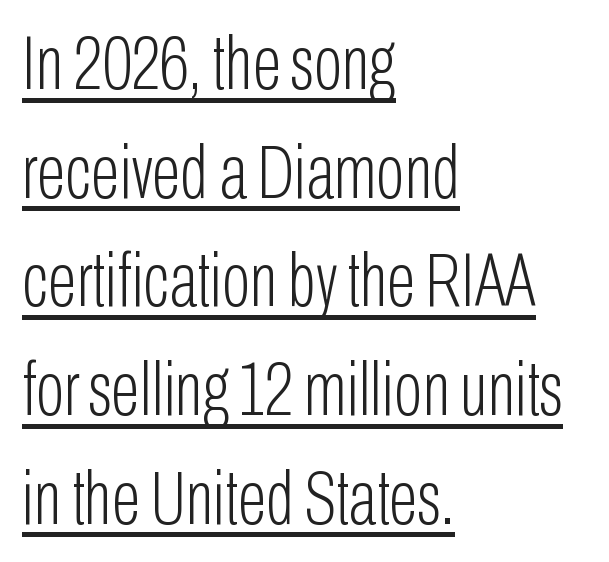
The image shows 76 px light, condensed sans-serif type, upright; set left-aligned, normal line spacing (1.43x), normal letter spacing, underlined; low stroke contrast and a medium x-height.
